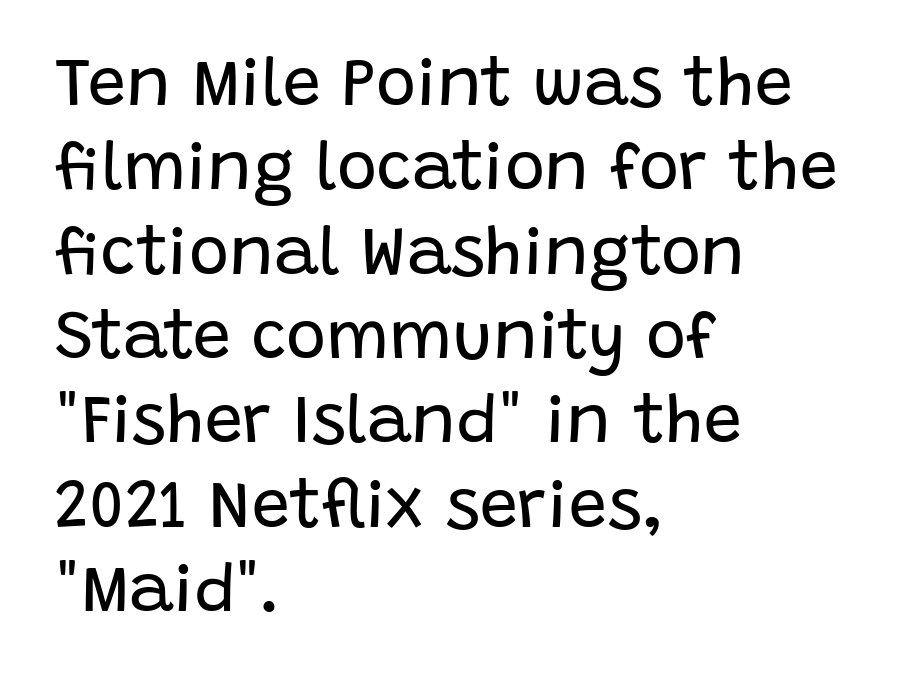
{"serif": "no", "italic": "no", "bold": "no", "weight": "regular", "width": "normal", "stroke_contrast": "low", "x_height": "large", "monospaced": "no", "underline": "no", "align": "left", "line_spacing_ratio": 1.24, "letter_spacing": "normal", "letter_spacing_em": 0.0, "glyph_px": 68}
